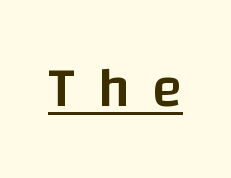
Q: Is the text bold? A: Semi-bold.
Q: Is the text italic (slanted)? A: No, it is upright.
Q: Is the typeface a serif or a sans-serif typeface? A: Sans-serif.
Q: Is the text underlined? A: Yes.
Q: Is the spacing between letters normal or unusually wide? A: Unusually wide.
Q: Width (condensed, normal, or wide)? A: Normal.
Q: Stroke contrast? A: Low.
Q: x-height? A: Large.
Q: Monospaced? A: No.
